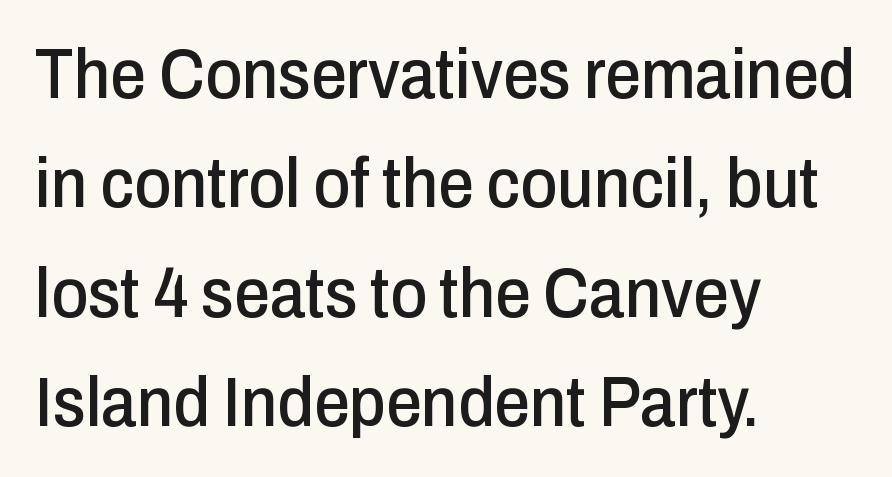
The image shows 71 px condensed sans-serif type, upright; set left-aligned, normal line spacing (1.54x), normal letter spacing, not underlined; low stroke contrast and a medium x-height.
